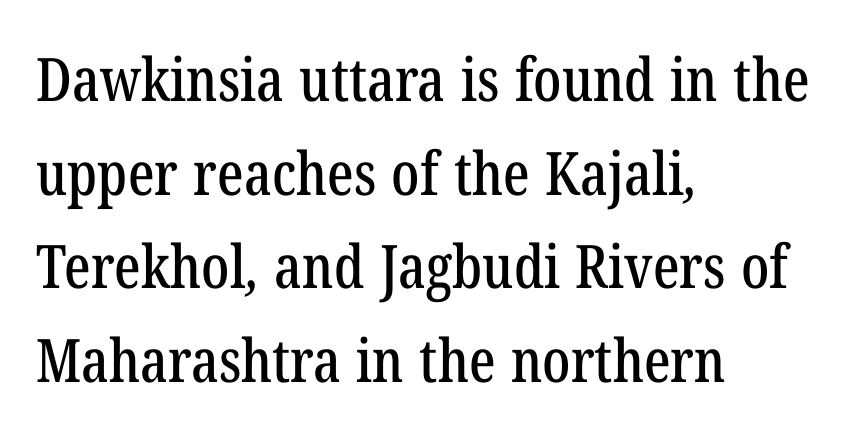
Q: Is the typeface a serif or a sans-serif typeface? A: Serif.
Q: Is the text underlined? A: No.
Q: How is the paragraph aligned? A: Left-aligned.
Q: Is the spacing between letters normal or unusually wide? A: Normal.
Q: Is the spacing between lines tight, normal or loose? A: Normal.
Q: Width (condensed, normal, or wide)? A: Condensed.
Q: Stroke contrast? A: Low.
Q: x-height? A: Medium.
Q: Monospaced? A: No.
